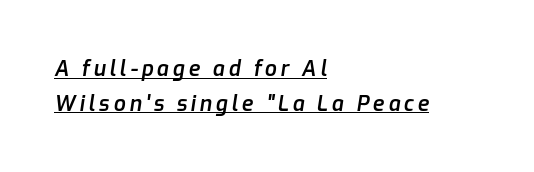
Q: Is the text bold? A: Semi-bold.
Q: Is the text italic (slanted)? A: Yes, it leans right by about 9 degrees.
Q: Is the text underlined? A: Yes.
Q: How is the paragraph aligned? A: Left-aligned.
Q: Is the spacing between lines tight, normal or loose? A: Normal.
